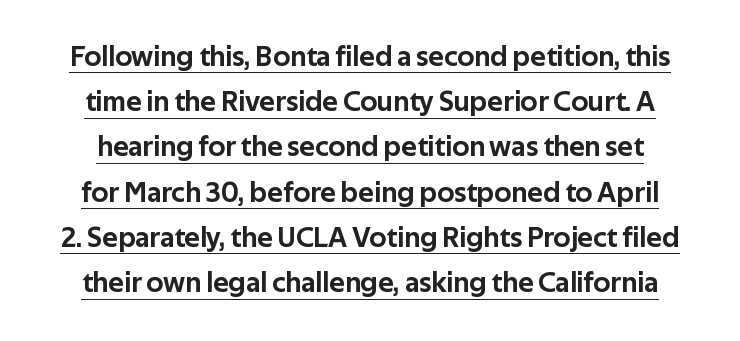
{"serif": "no", "italic": "no", "width": "normal", "stroke_contrast": "low", "x_height": "medium", "monospaced": "no", "underline": "yes", "line_spacing": "normal", "line_spacing_ratio": 1.56, "letter_spacing": "normal", "letter_spacing_em": 0.0, "glyph_px": 29}
